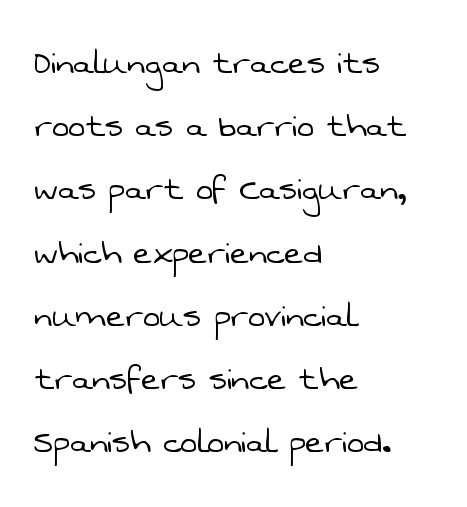
{"serif": "no", "bold": "no", "weight": "light", "width": "normal", "stroke_contrast": "low", "x_height": "medium", "monospaced": "no", "underline": "no", "align": "left", "line_spacing": "normal", "line_spacing_ratio": 1.58, "letter_spacing": "normal", "letter_spacing_em": 0.0, "glyph_px": 40}
